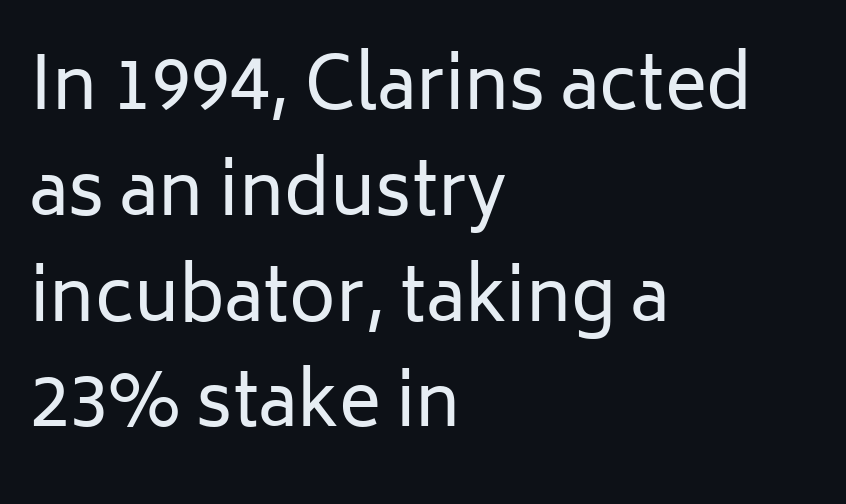
{"serif": "no", "italic": "no", "bold": "no", "weight": "regular", "width": "normal", "stroke_contrast": "low", "x_height": "medium", "monospaced": "no", "underline": "no", "align": "left", "line_spacing": "normal", "line_spacing_ratio": 1.49, "letter_spacing": "normal", "letter_spacing_em": 0.0, "glyph_px": 71}
